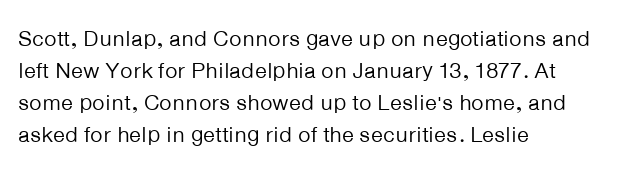
The image shows 22 px text type, upright; set left-aligned, normal line spacing (1.46x), normal letter spacing, not underlined.
